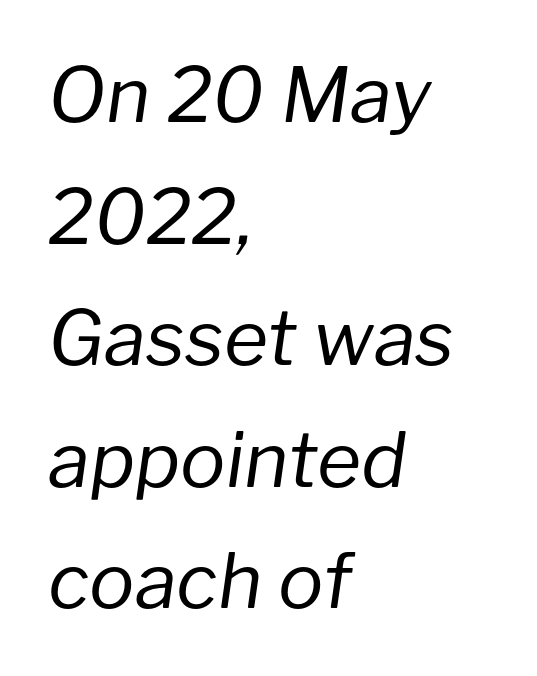
Q: Is the text bold? A: No.
Q: Is the text italic (slanted)? A: Yes, it leans right by about 8 degrees.
Q: Is the text underlined? A: No.
Q: How is the paragraph aligned? A: Left-aligned.
Q: Is the spacing between letters normal or unusually wide? A: Normal.
Q: Is the spacing between lines tight, normal or loose? A: Normal.
Q: Width (condensed, normal, or wide)? A: Normal.
Q: Stroke contrast? A: Low.
Q: x-height? A: Medium.
Q: Monospaced? A: No.
